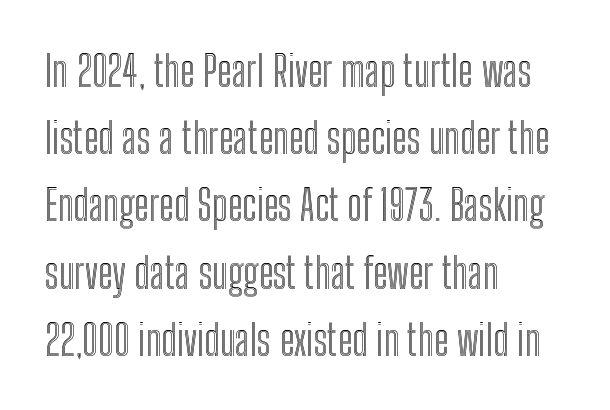
{"italic": "no", "width": "condensed", "x_height": "medium", "monospaced": "no", "underline": "no", "align": "left", "line_spacing": "normal", "line_spacing_ratio": 1.6, "letter_spacing": "normal", "letter_spacing_em": 0.0, "glyph_px": 42}
